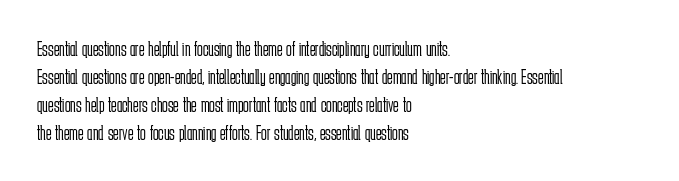
Q: Is the text bold? A: No.
Q: Is the text italic (slanted)? A: No, it is upright.
Q: Is the text underlined? A: No.
Q: How is the paragraph aligned? A: Left-aligned.
Q: Is the spacing between letters normal or unusually wide? A: Normal.
Q: Is the spacing between lines tight, normal or loose? A: Normal.
